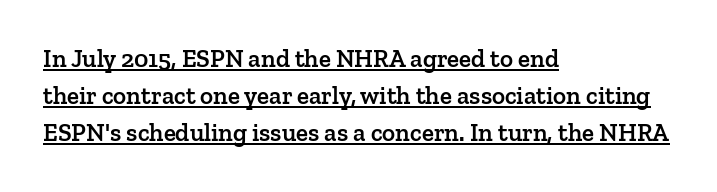
Q: Is the text bold? A: Semi-bold.
Q: Is the text italic (slanted)? A: No, it is upright.
Q: Is the text underlined? A: Yes.
Q: How is the paragraph aligned? A: Left-aligned.
Q: Is the spacing between letters normal or unusually wide? A: Normal.
Q: Is the spacing between lines tight, normal or loose? A: Normal.
